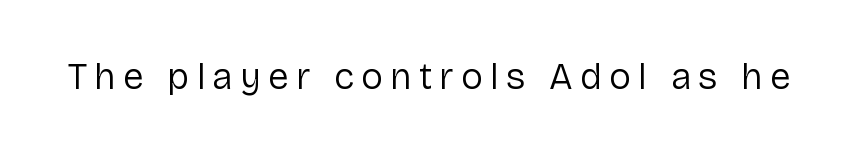
Q: Is the text bold? A: No.
Q: Is the text italic (slanted)? A: No, it is upright.
Q: Is the typeface a serif or a sans-serif typeface? A: Sans-serif.
Q: Is the text underlined? A: No.
Q: Width (condensed, normal, or wide)? A: Normal.
Q: Stroke contrast? A: Low.
Q: x-height? A: Medium.
Q: Monospaced? A: No.
